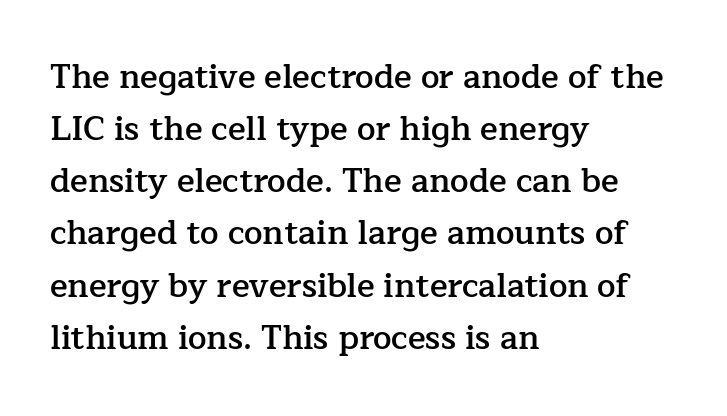
{"serif": "yes", "italic": "no", "bold": "semi", "weight": "semibold", "width": "normal", "stroke_contrast": "low", "x_height": "medium", "monospaced": "no", "underline": "no", "align": "left", "line_spacing": "normal", "line_spacing_ratio": 1.58, "letter_spacing": "normal", "letter_spacing_em": 0.0, "glyph_px": 33}
